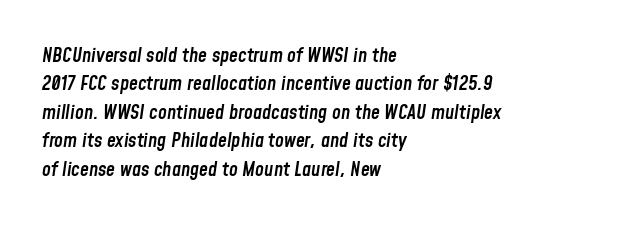
What weight is shown? A semibold, between regular and bold. All the whitespace from short lines collects on the right. The letters sit at their default tracking, neither squeezed nor spread. Designer's note — italics engaged. Check the space under the baseline: it is left empty.
